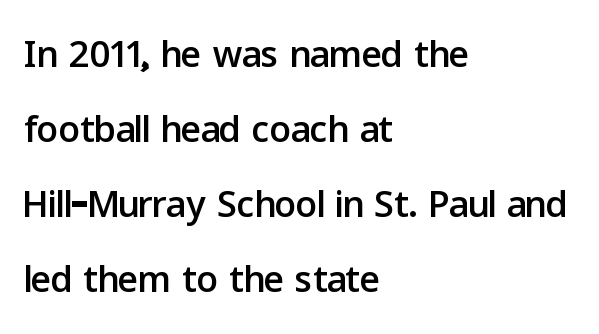
{"serif": "no", "italic": "no", "width": "normal", "stroke_contrast": "low", "x_height": "medium", "monospaced": "no", "underline": "no", "align": "left", "line_spacing": "normal", "line_spacing_ratio": 1.39, "letter_spacing": "normal", "letter_spacing_em": 0.0, "glyph_px": 54}
